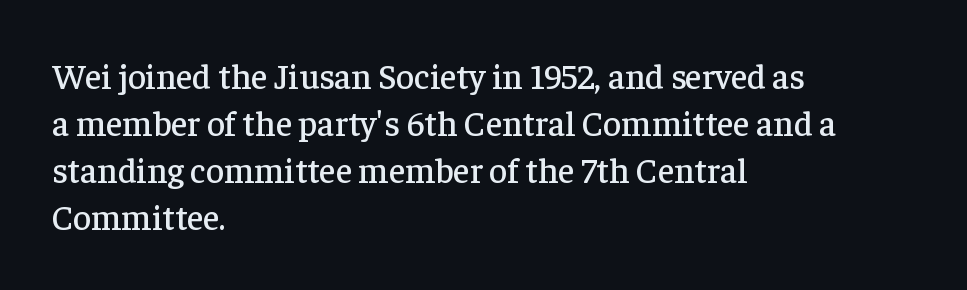
{"serif": "yes", "italic": "no", "width": "normal", "stroke_contrast": "low", "x_height": "medium", "monospaced": "no", "underline": "no", "align": "left", "line_spacing": "normal", "line_spacing_ratio": 1.34, "letter_spacing": "normal", "letter_spacing_em": 0.0, "glyph_px": 35}
